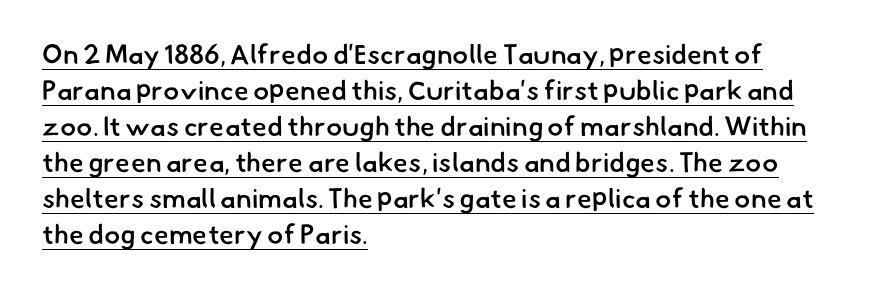
{"bold": "semi", "underline": "yes", "align": "left", "line_spacing": "normal", "line_spacing_ratio": 1.33, "letter_spacing": "normal", "letter_spacing_em": 0.0, "glyph_px": 27}
